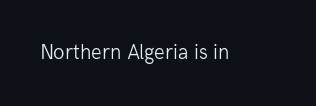
{"italic": "no", "bold": "no", "underline": "no", "letter_spacing": "normal", "letter_spacing_em": 0.0, "glyph_px": 21}
